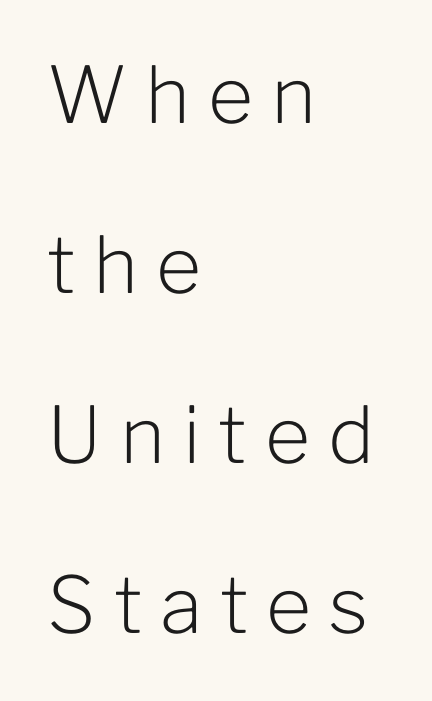
The image shows 78 px light sans-serif type, upright; set left-aligned, loose line spacing (2.18x), unusually wide letter spacing (+0.23 em), not underlined; low stroke contrast and a medium x-height.
